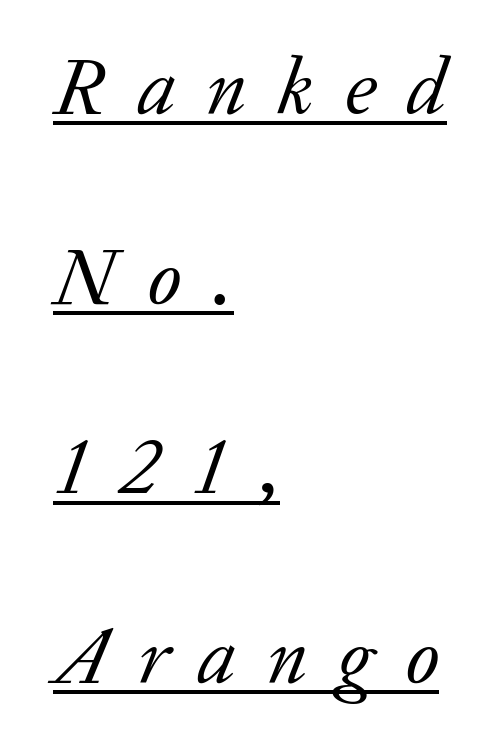
The strokes carry an ordinary text weight at most. Yep, those are serifs on the letters. Proportional: the letters do not fall into vertical columns. The axis of the letterforms is tilted away from vertical. Letter spacing: wide. The face used here appears with an underline applied.
